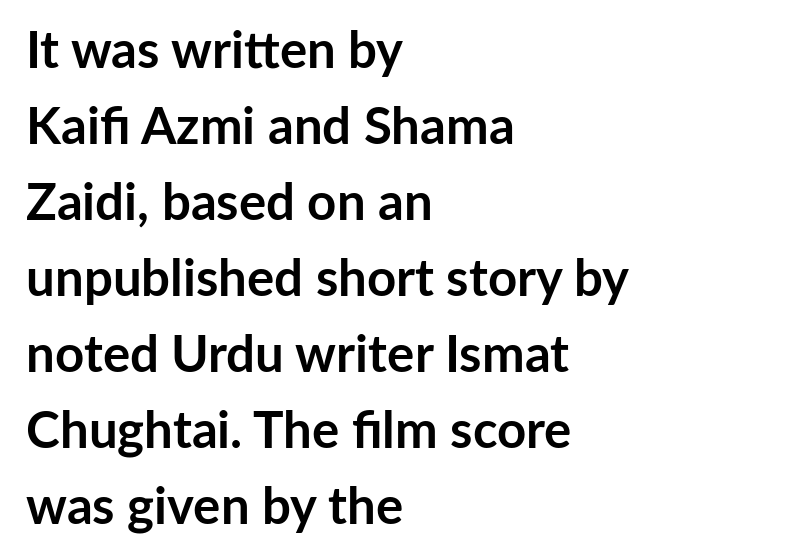
Leading: standard. Set as a true bold cut, around the 700 mark. Observe the absence of serifs on each vertical stroke in this sample. Note the varied advance widths — an 'i' is clearly narrower than an 'm'. Visually the block forms a straight wall on the left and a jagged coastline on the right.
